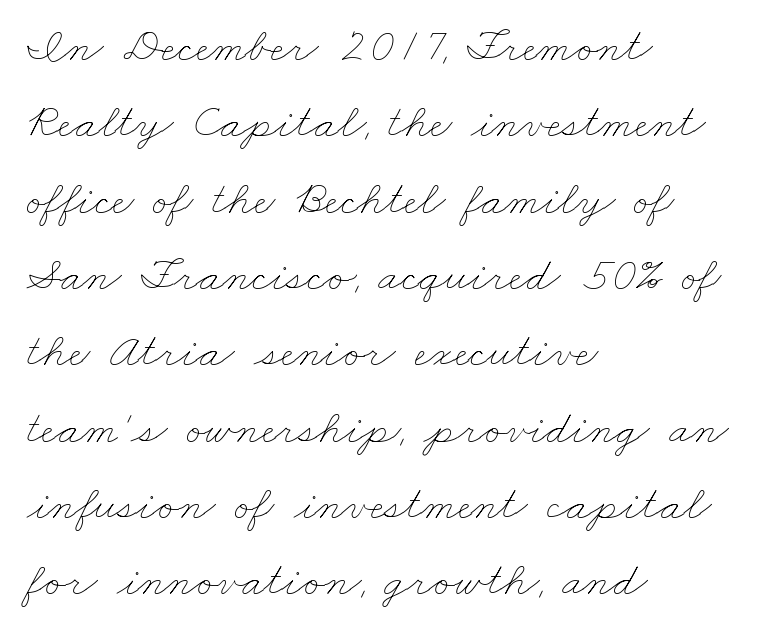
{"bold": "no", "weight": "thin", "width": "wide", "stroke_contrast": "low", "x_height": "small", "monospaced": "no", "underline": "no", "align": "left", "line_spacing": "normal", "line_spacing_ratio": 1.59, "letter_spacing": "normal", "letter_spacing_em": 0.0, "glyph_px": 48}
